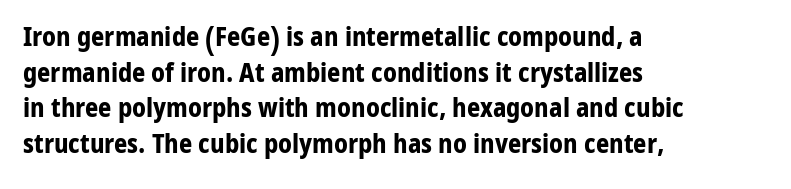
{"italic": "no", "bold": "yes", "underline": "no", "align": "left", "line_spacing": "normal", "line_spacing_ratio": 1.37, "letter_spacing": "normal", "letter_spacing_em": 0.0, "glyph_px": 26}
